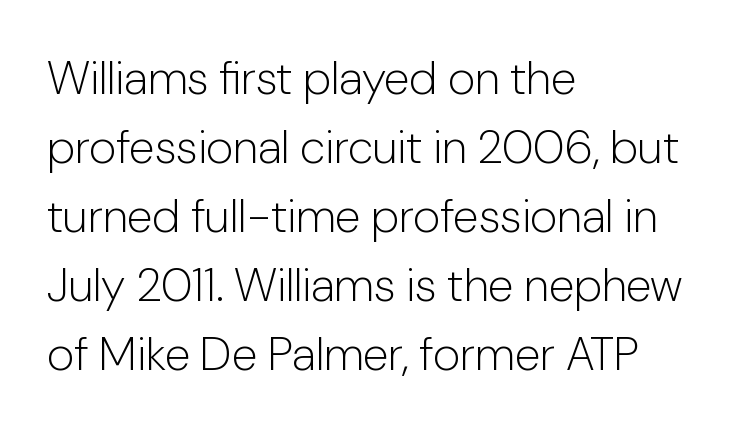
{"serif": "no", "italic": "no", "bold": "no", "weight": "light", "width": "normal", "stroke_contrast": "low", "x_height": "medium", "monospaced": "no", "underline": "no", "align": "left", "line_spacing": "normal", "line_spacing_ratio": 1.47, "letter_spacing": "normal", "letter_spacing_em": 0.0, "glyph_px": 47}
